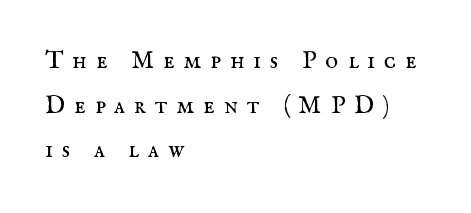
{"italic": "no", "bold": "no", "underline": "no", "align": "left", "line_spacing_ratio": 1.79, "letter_spacing": "wide", "letter_spacing_em": 0.36, "glyph_px": 25}
